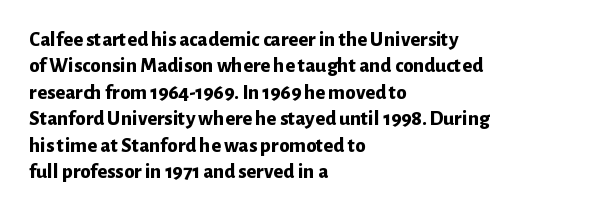
Q: Is the text bold? A: Yes.
Q: Is the text italic (slanted)? A: No, it is upright.
Q: Is the text underlined? A: No.
Q: How is the paragraph aligned? A: Left-aligned.
Q: Is the spacing between letters normal or unusually wide? A: Normal.
Q: Is the spacing between lines tight, normal or loose? A: Normal.
